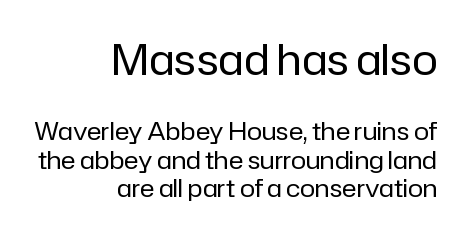
{"serif": "no", "italic": "no", "bold": "no", "weight": "regular", "width": "normal", "stroke_contrast": "low", "x_height": "medium", "monospaced": "no", "underline": "no", "align": "right", "line_spacing": "tight", "line_spacing_ratio": 1.15, "letter_spacing": "normal", "letter_spacing_em": 0.0, "larger_block": "first", "size_ratio": 1.72, "glyph_px": 43}
